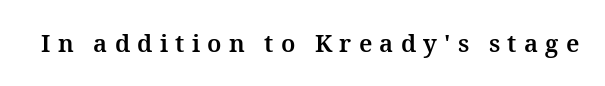
Q: Is the text bold? A: Yes.
Q: Is the text italic (slanted)? A: No, it is upright.
Q: Is the text underlined? A: No.
Q: Is the spacing between letters normal or unusually wide? A: Unusually wide.
